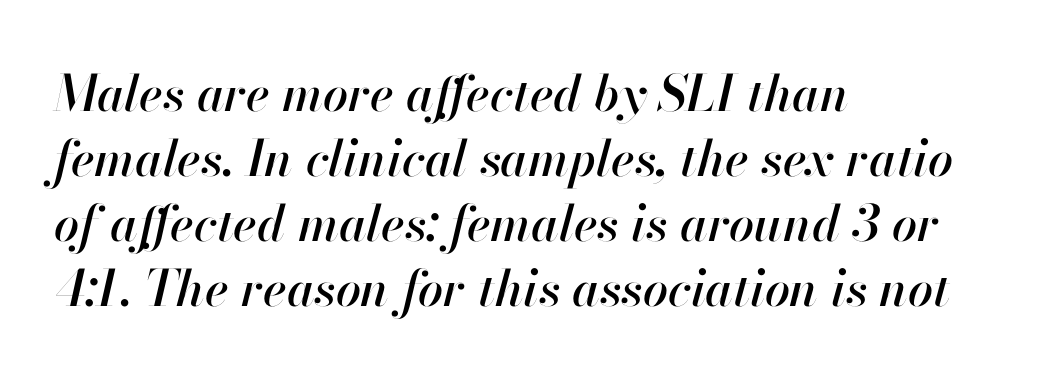
Q: Is the text italic (slanted)? A: Yes, it leans right by about 13 degrees.
Q: Is the text underlined? A: No.
Q: How is the paragraph aligned? A: Left-aligned.
Q: Is the spacing between letters normal or unusually wide? A: Normal.
Q: Is the spacing between lines tight, normal or loose? A: Normal.
Q: Width (condensed, normal, or wide)? A: Normal.
Q: Stroke contrast? A: High.
Q: x-height? A: Small.
Q: Monospaced? A: No.
